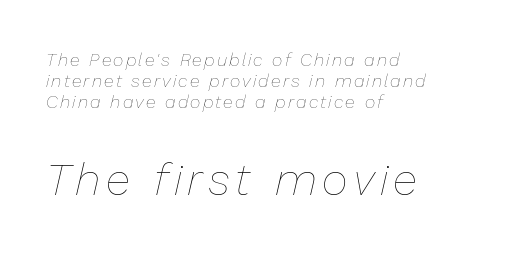
Q: Is the text bold? A: No.
Q: Is the text italic (slanted)? A: Yes, it leans right by about 13 degrees.
Q: Is the text underlined? A: No.
Q: How is the paragraph aligned? A: Left-aligned.
Q: Which block of text is set in a larger size, the first (top) or the second (bottom)? A: The second (bottom) one.
Q: Width (condensed, normal, or wide)? A: Normal.
Q: Stroke contrast? A: Low.
Q: x-height? A: Medium.
Q: Monospaced? A: No.
